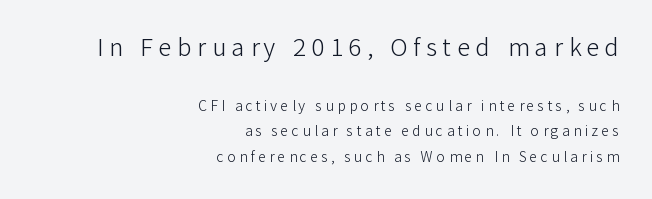
The image shows 24 px text type, upright; set right-aligned, line spacing 1.85x, unusually wide letter spacing (+0.24 em), not underlined; the first (top) block is 1.71x larger.
